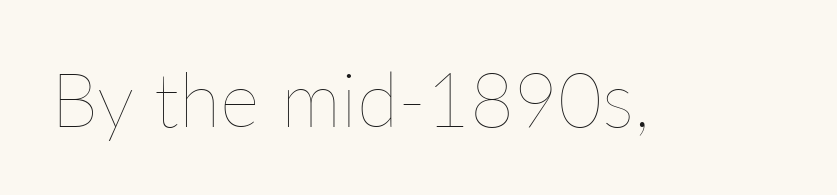
{"italic": "no", "bold": "no", "weight": "thin", "width": "normal", "stroke_contrast": "low", "x_height": "medium", "monospaced": "no", "underline": "no", "letter_spacing": "normal", "letter_spacing_em": 0.0, "glyph_px": 76}
